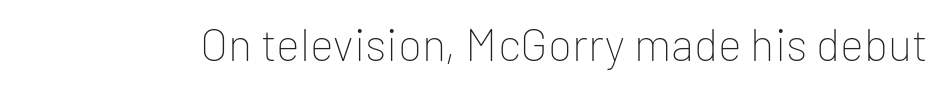
Spacing between characters is what you'd get straight out of the box. Here the designer chose a conventional face with non-uniform glyph widths. Honestly, there is no underline to notice here at all. In terms of letterform style, serifs are entirely absent.
